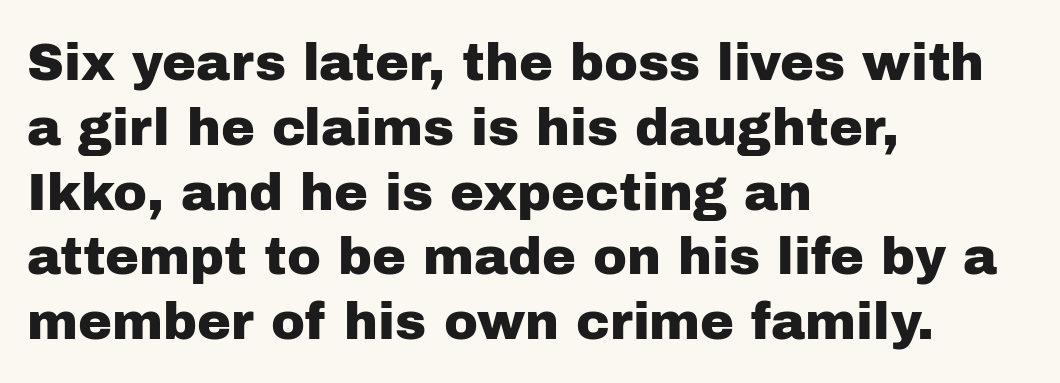
Q: Is the text italic (slanted)? A: No, it is upright.
Q: Is the typeface a serif or a sans-serif typeface? A: Sans-serif.
Q: Is the text underlined? A: No.
Q: How is the paragraph aligned? A: Left-aligned.
Q: Is the spacing between letters normal or unusually wide? A: Normal.
Q: Is the spacing between lines tight, normal or loose? A: Normal.
Q: Width (condensed, normal, or wide)? A: Normal.
Q: Stroke contrast? A: Low.
Q: x-height? A: Medium.
Q: Monospaced? A: No.
